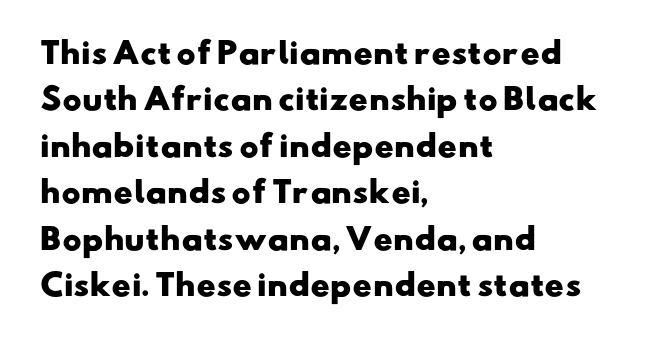
Each glyph is drawn with heavy, bold strokes. Is this a fixed-width face? No — the glyphs have proportional, varying widths. Any mark beneath the type? The region is blank. Each line starts at the same left margin while the right side varies.
